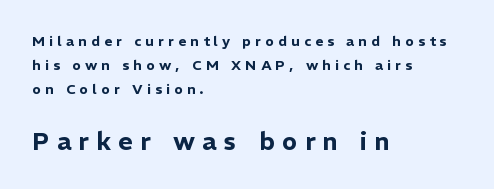
This is roman type, the default non-slanted kind. Quick note: underline off. Compare the two chunks: the lower has the greater cap height. Leftover space on each line is placed entirely after the last word. Glyph-to-glyph distance is far greater than everyday printed text.
